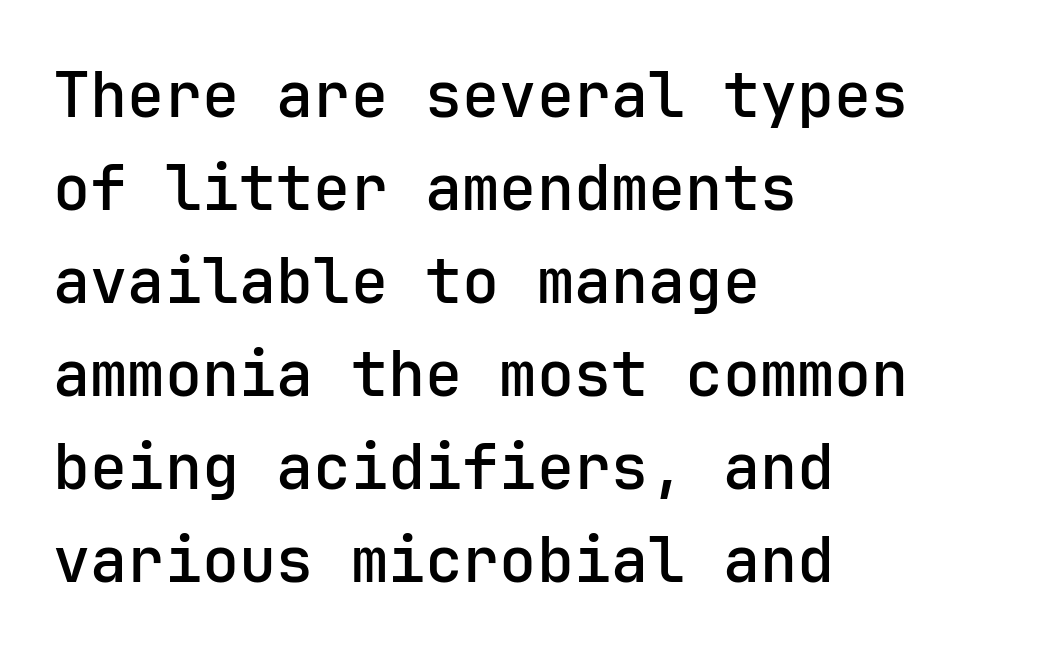
The image shows 62 px sans-serif type, upright, monospaced; set left-aligned, normal line spacing (1.5x), normal letter spacing, not underlined; low stroke contrast and a medium x-height.
